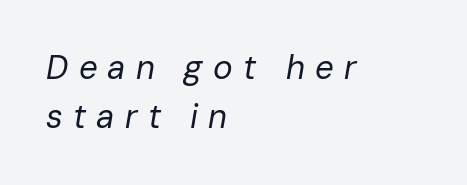
The image shows 33 px regular-weight type, italic (leaning right); set left-aligned, normal line spacing (1.48x), unusually wide letter spacing (+0.31 em), not underlined; low stroke contrast and a medium x-height.
